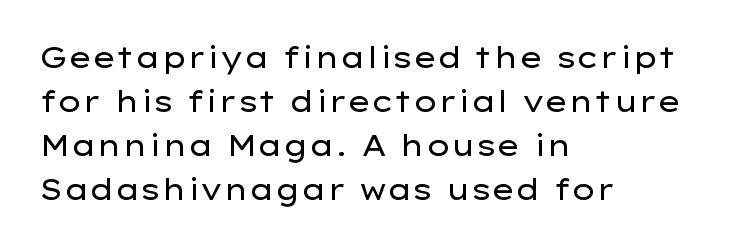
Q: Is the text bold? A: No.
Q: Is the text italic (slanted)? A: No, it is upright.
Q: Is the typeface a serif or a sans-serif typeface? A: Sans-serif.
Q: Is the text underlined? A: No.
Q: How is the paragraph aligned? A: Left-aligned.
Q: Is the spacing between letters normal or unusually wide? A: Normal.
Q: Is the spacing between lines tight, normal or loose? A: Normal.
Q: Width (condensed, normal, or wide)? A: Wide.
Q: Stroke contrast? A: Low.
Q: x-height? A: Medium.
Q: Monospaced? A: No.
